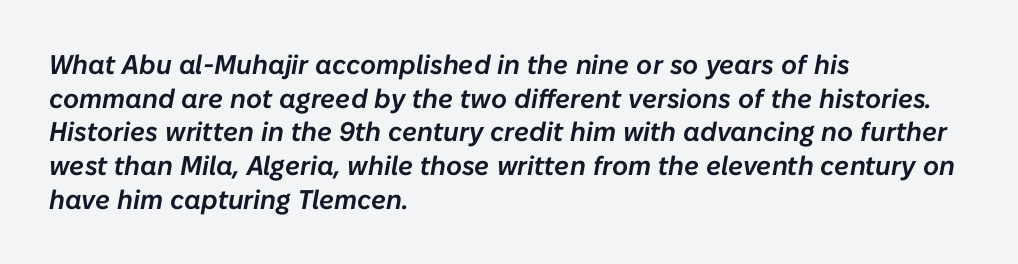
Visually the block forms a straight wall on the left and a jagged coastline on the right. Reading down the column, the eye jumps a familiar distance to each next line. The gap between lines stays unmarked. Tracking here is standard; glyphs follow each other at the usual distance.
